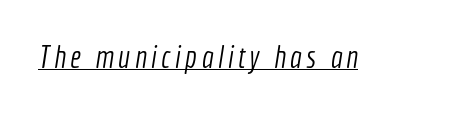
The image shows 31 px light, condensed sans-serif type; set underlined; a medium x-height.
